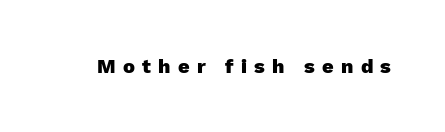
The image shows 20 px bold type, upright; set unusually wide letter spacing (+0.36 em), not underlined.
